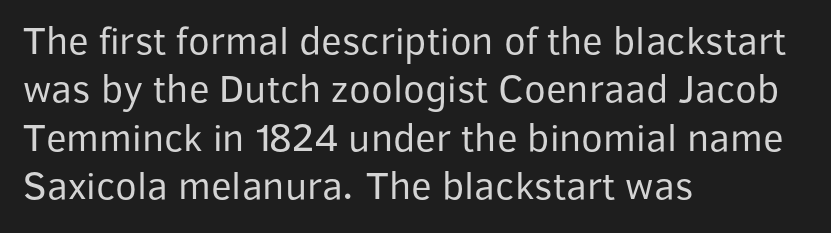
The specimen omits any rule beneath the text block's lines. Quick note: not italic, upright. Teacher's note: observe the even left margin — that is flush-left alignment. You can tell from the bare stems that sans-serif type was used. Character widths vary here, with narrow letters taking less room than wide ones.
